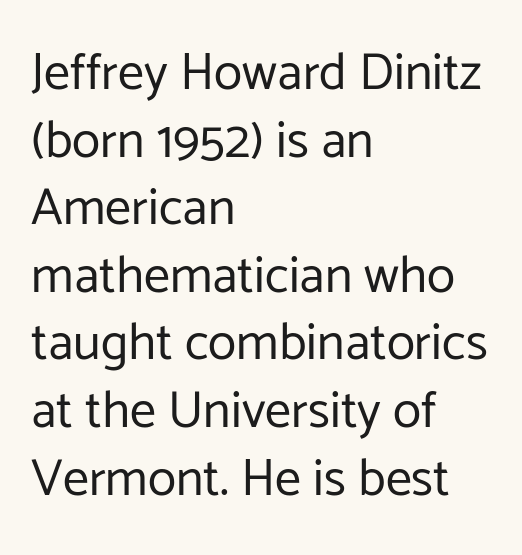
Q: Is the text bold? A: No.
Q: Is the text italic (slanted)? A: No, it is upright.
Q: Is the typeface a serif or a sans-serif typeface? A: Sans-serif.
Q: Is the text underlined? A: No.
Q: How is the paragraph aligned? A: Left-aligned.
Q: Is the spacing between letters normal or unusually wide? A: Normal.
Q: Is the spacing between lines tight, normal or loose? A: Normal.
Q: Width (condensed, normal, or wide)? A: Normal.
Q: Stroke contrast? A: Low.
Q: x-height? A: Medium.
Q: Monospaced? A: No.
